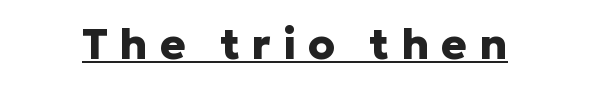
{"serif": "no", "italic": "no", "bold": "yes", "weight": "heavy", "width": "normal", "stroke_contrast": "low", "x_height": "medium", "monospaced": "no", "underline": "yes", "letter_spacing": "wide", "letter_spacing_em": 0.28, "glyph_px": 43}
